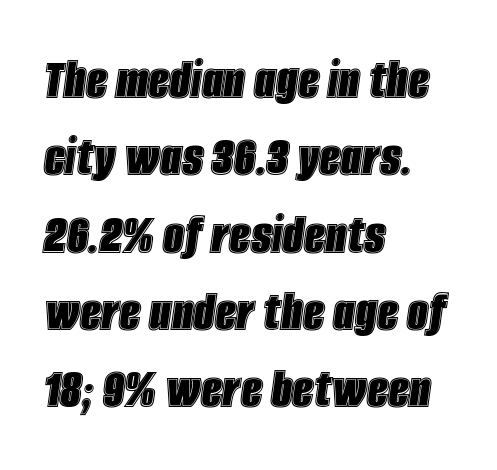
{"italic": "yes", "lean": "right", "slant_degrees": 8, "width": "condensed", "x_height": "large", "monospaced": "no", "underline": "no", "align": "left", "line_spacing": "normal", "line_spacing_ratio": 1.31, "letter_spacing": "normal", "letter_spacing_em": 0.0, "glyph_px": 59}
